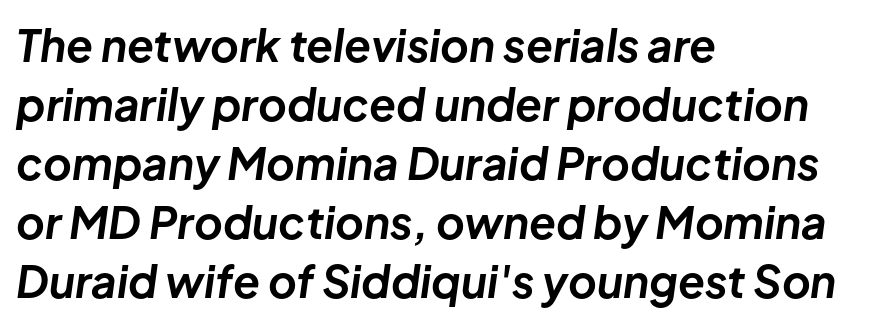
The image shows 44 px bold type, italic (leaning right); set left-aligned, normal line spacing (1.34x), normal letter spacing, not underlined; low stroke contrast and a medium x-height.
